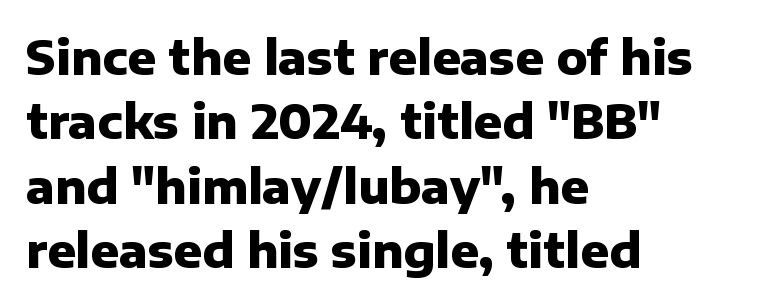
Strokes here are thick enough to call this a true bold. Descenders hang freely into open space. Leading matches the norm, producing a regular column. Style check: upright. Left-aligned paragraph, ragged on the right.
